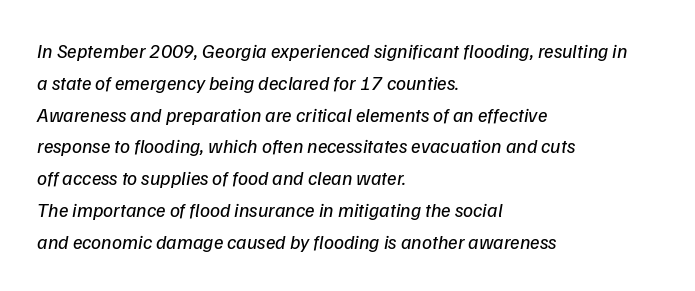
The rows are spaced the way most documents space them. Leftover space on each line is placed entirely after the last word. Check the space under the baseline: it is left empty. These lines keep a tight, regular rhythm from letter to letter. Summary of weight: not heavy and not bold.
